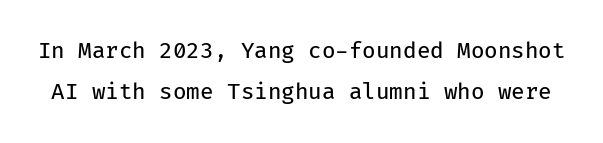
{"italic": "no", "bold": "no", "underline": "no", "line_spacing_ratio": 1.85, "letter_spacing": "normal", "letter_spacing_em": 0.0, "glyph_px": 22}
